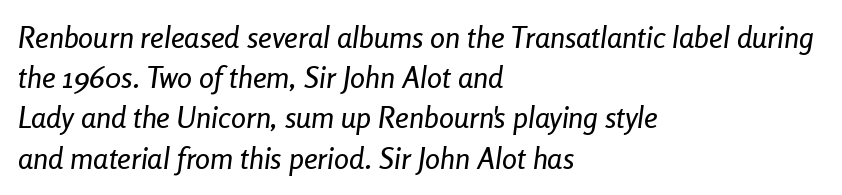
Teacher's note: observe the even left margin — that is flush-left alignment. Notice how descenders clear the ascenders below comfortably — that's standard leading. The rendering applies a slant to the glyphs. The strip under each line holds only bare page. Students, note that the glyphs here touch the page at normal intervals. Here the designer chose a conventional face with non-uniform glyph widths.
